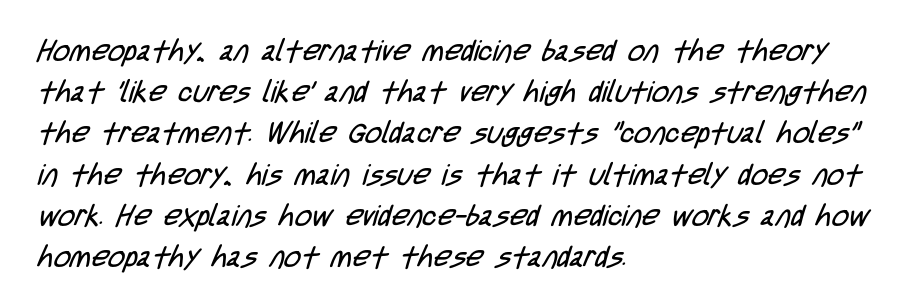
The image shows 29 px regular-weight, condensed sans-serif type; set left-aligned, normal line spacing (1.42x), normal letter spacing, not underlined; low stroke contrast and a large x-height.
